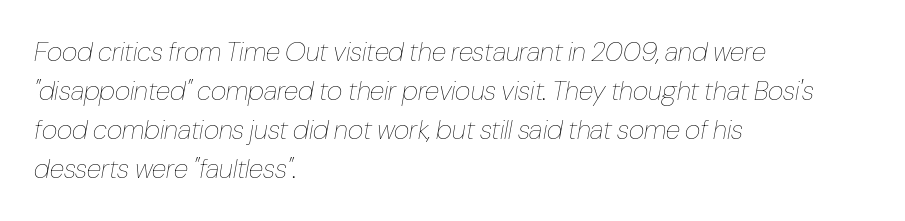
The image shows 27 px text type, italic (leaning right); set left-aligned, normal line spacing (1.44x), normal letter spacing, not underlined.
